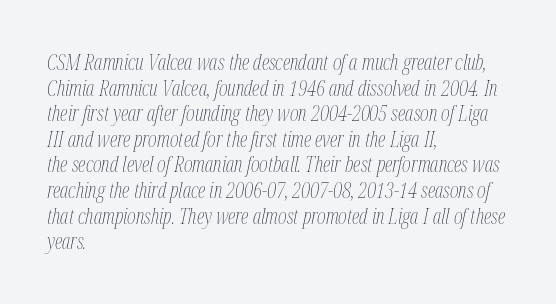
One-word summary of the alignment: left. Would a proofreader flag this as italicized? Yes. No word sits above an underline. No heavy texture on the line: the type isn't bold.
